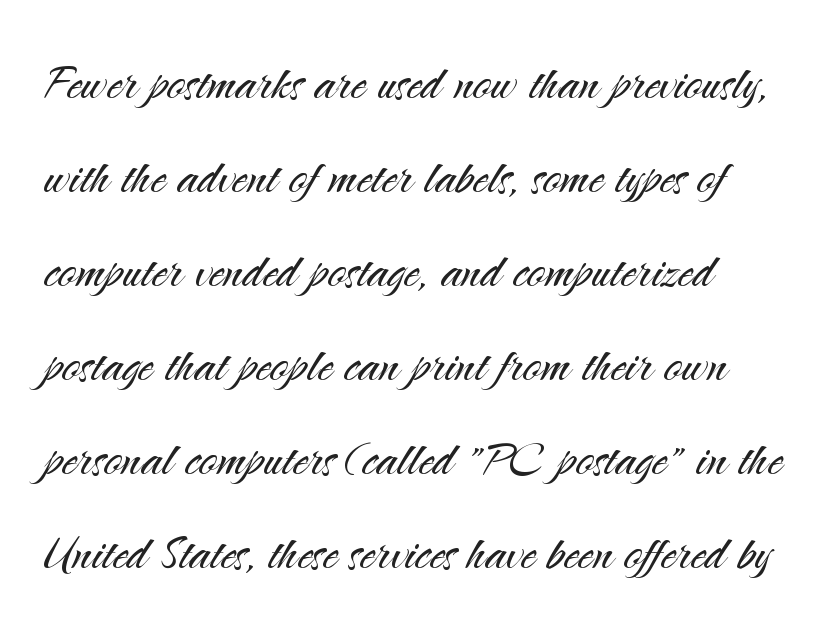
Are there feet on the stems? There aren't — it's a sans. Typeset ragged right — the left edge is the straight one. The horizontal fit of the characters is conventional and even. The strokes are not fattened; the text isn't bold. Varying glyph widths throughout — classic text-font behaviour.
